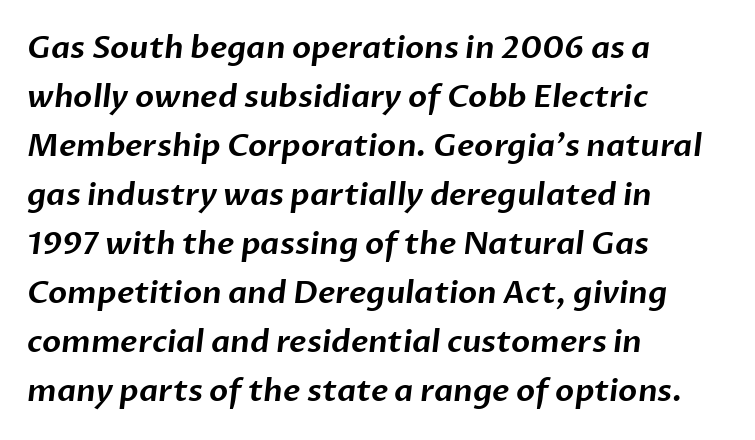
{"serif": "no", "width": "normal", "stroke_contrast": "low", "x_height": "medium", "monospaced": "no", "underline": "no", "align": "left", "line_spacing": "normal", "line_spacing_ratio": 1.58, "letter_spacing": "normal", "letter_spacing_em": 0.0, "glyph_px": 31}
